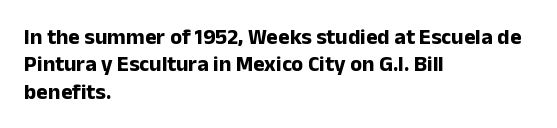
Only glyphs here, with clear space below each row. The type sits square on the baseline with zero lean. Short note: letters normally spaced. Summary of vertical rhythm: regular, with standard interline spacing. Thick stems and heavy bowls — unmistakably bold. Short and long lines alike share a common starting point at left.
